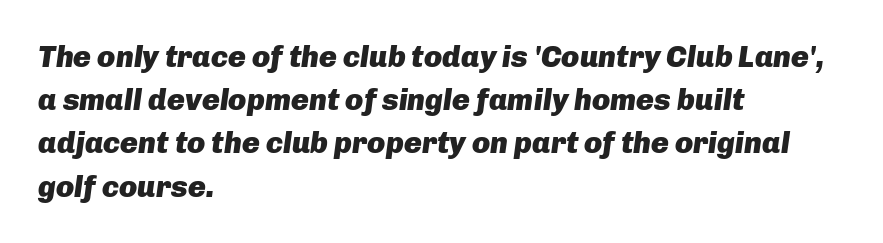
Honestly, there is no underline to notice here at all. Varying glyph widths throughout — classic text-font behaviour. The lines sit at an ordinary, default distance from one another. Weight check: bold — yes, fully.
